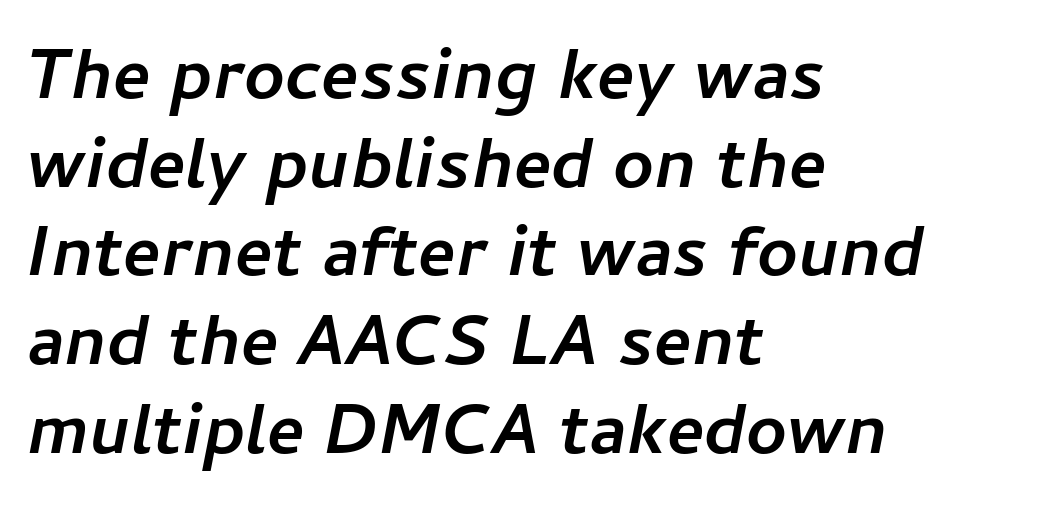
Q: Is the text bold? A: Yes.
Q: Is the text italic (slanted)? A: Yes, it leans right by about 11 degrees.
Q: Is the text underlined? A: No.
Q: How is the paragraph aligned? A: Left-aligned.
Q: Is the spacing between letters normal or unusually wide? A: Normal.
Q: Is the spacing between lines tight, normal or loose? A: Normal.
Q: Width (condensed, normal, or wide)? A: Normal.
Q: Stroke contrast? A: Low.
Q: x-height? A: Medium.
Q: Monospaced? A: No.
